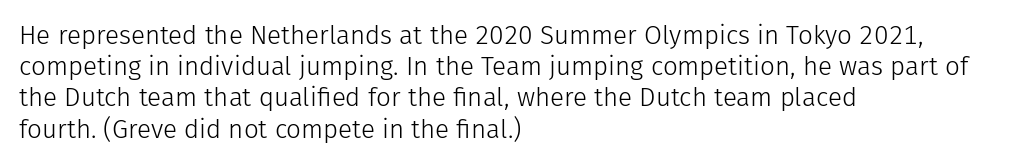
Q: Is the text bold? A: No.
Q: Is the text italic (slanted)? A: No, it is upright.
Q: Is the text underlined? A: No.
Q: How is the paragraph aligned? A: Left-aligned.
Q: Is the spacing between letters normal or unusually wide? A: Normal.
